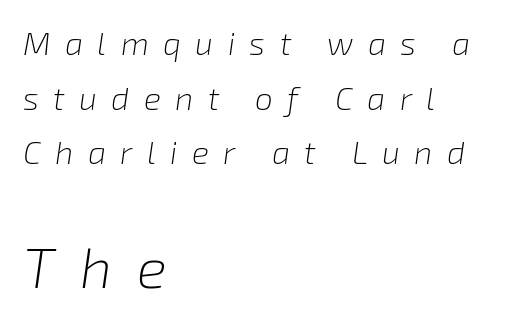
Words float on clear page, feet unadorned. Is the type slanted? Yes — the strokes lean at a clear angle. Loose tracking; the words dissolve into strings of separated letters. Does the bottom block carry the larger type? Yes, it does. The rag falls on the right side of this text block.
